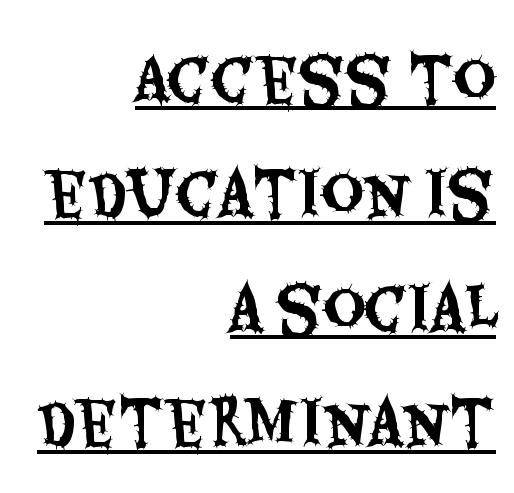
{"serif": "no", "italic": "no", "width": "condensed", "stroke_contrast": "medium", "x_height": "large", "monospaced": "no", "underline": "yes", "align": "right", "line_spacing": "loose", "line_spacing_ratio": 1.94, "letter_spacing": "normal", "letter_spacing_em": 0.0, "glyph_px": 59}
